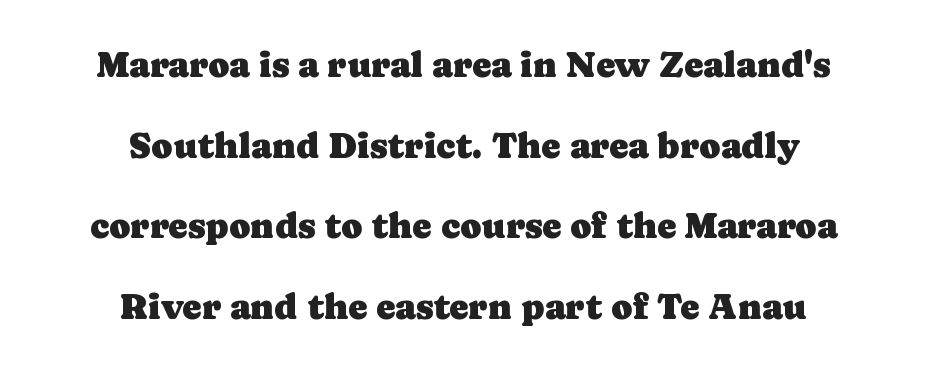
The image shows 36 px serif type, upright; set centered, loose line spacing (2.24x), normal letter spacing, not underlined; low stroke contrast and a medium x-height.
